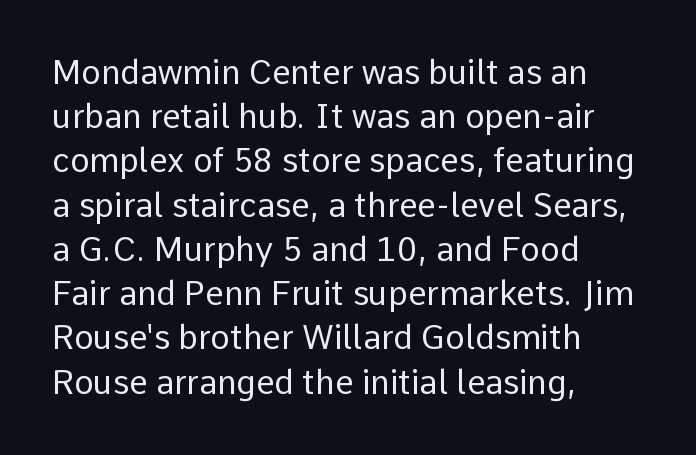
{"serif": "no", "italic": "no", "bold": "no", "weight": "regular", "width": "normal", "stroke_contrast": "low", "x_height": "medium", "monospaced": "no", "underline": "no", "align": "left", "line_spacing": "normal", "line_spacing_ratio": 1.34, "letter_spacing": "normal", "letter_spacing_em": 0.0, "glyph_px": 33}
